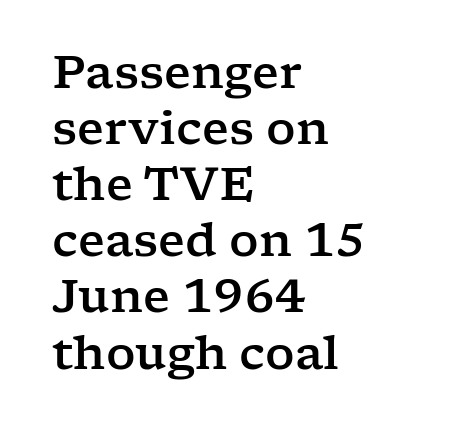
The passage shown has conventional tracking throughout. When letters stand straight like this, we call the style roman or upright. Each letter's strokes conclude with small projecting serifs. Which margin do the lines hug? The left one — the right edge is uneven. The zone under the glyphs is completely vacant. Each letter keeps its own natural width here, so spacing adapts to shape.
